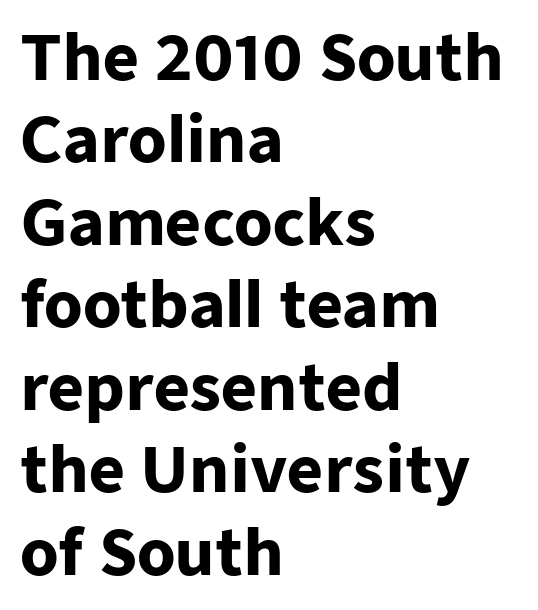
Q: Is the text bold? A: Yes.
Q: Is the text italic (slanted)? A: No, it is upright.
Q: Is the typeface a serif or a sans-serif typeface? A: Sans-serif.
Q: Is the text underlined? A: No.
Q: How is the paragraph aligned? A: Left-aligned.
Q: Is the spacing between letters normal or unusually wide? A: Normal.
Q: Is the spacing between lines tight, normal or loose? A: Normal.
Q: Width (condensed, normal, or wide)? A: Normal.
Q: Stroke contrast? A: Low.
Q: x-height? A: Medium.
Q: Monospaced? A: No.
